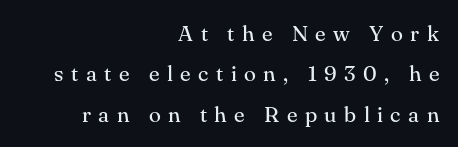
Q: Is the text bold? A: No.
Q: Is the text italic (slanted)? A: No, it is upright.
Q: Is the text underlined? A: No.
Q: How is the paragraph aligned? A: Right-aligned.
Q: Is the spacing between letters normal or unusually wide? A: Unusually wide.
